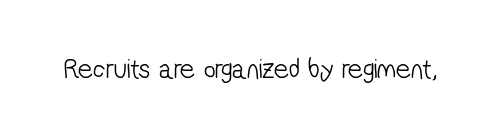
{"serif": "no", "bold": "no", "weight": "light", "width": "condensed", "stroke_contrast": "low", "x_height": "medium", "monospaced": "no", "underline": "no", "letter_spacing": "normal", "letter_spacing_em": 0.0, "glyph_px": 29}
